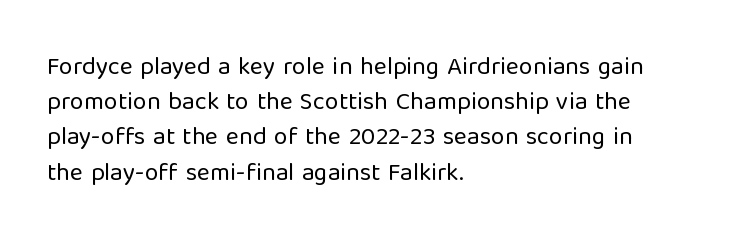
Weight: not bold — regular or lighter. Summary of vertical rhythm: regular, with standard interline spacing. Italic? Not at all — the glyphs are vertical. Words appear dense and cohesive because spacing is normal. Glance below the letters and you will spot only blank space.
